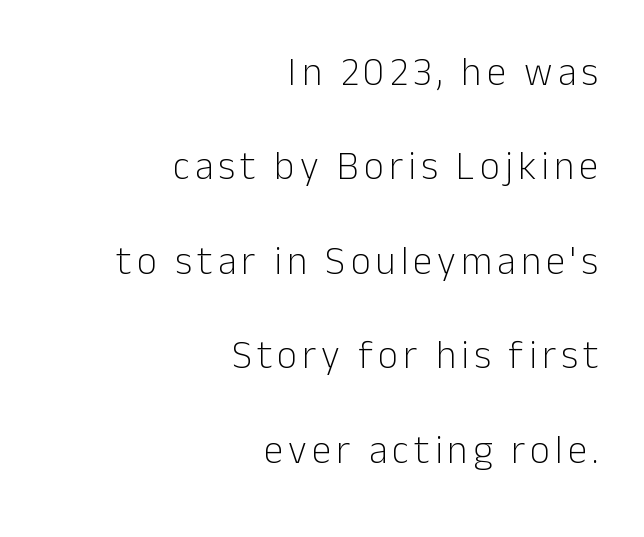
The face used here is proportionally spaced, like ordinary book or web type. The lines are spread far apart with generous leading. Compared with a flush-left layout, this one pins lines to the opposite, right side. Weight: not bold — regular or lighter. Bare-footed words on every line.
